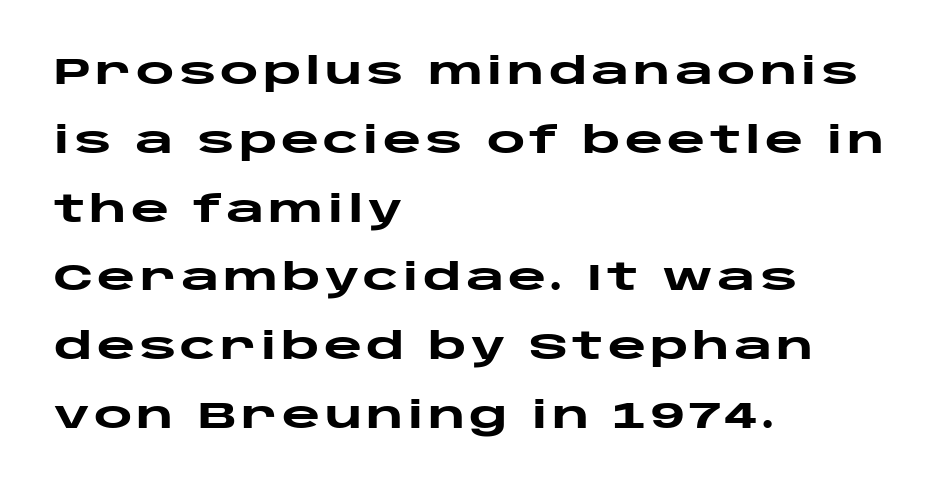
{"serif": "no", "italic": "no", "bold": "yes", "weight": "heavy", "width": "wide", "stroke_contrast": "low", "x_height": "large", "monospaced": "no", "underline": "no", "align": "left", "line_spacing_ratio": 1.86, "glyph_px": 37}
